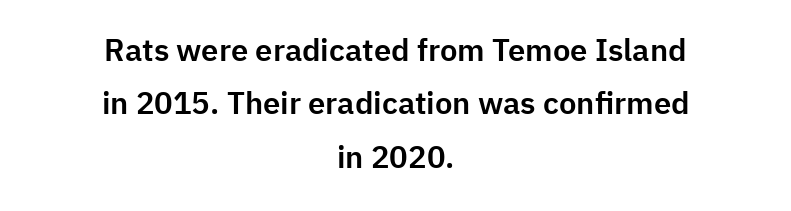
Q: Is the text italic (slanted)? A: No, it is upright.
Q: Is the typeface a serif or a sans-serif typeface? A: Sans-serif.
Q: Is the text underlined? A: No.
Q: How is the paragraph aligned? A: Centered.
Q: Is the spacing between letters normal or unusually wide? A: Normal.
Q: Width (condensed, normal, or wide)? A: Normal.
Q: Stroke contrast? A: Low.
Q: x-height? A: Medium.
Q: Monospaced? A: No.
